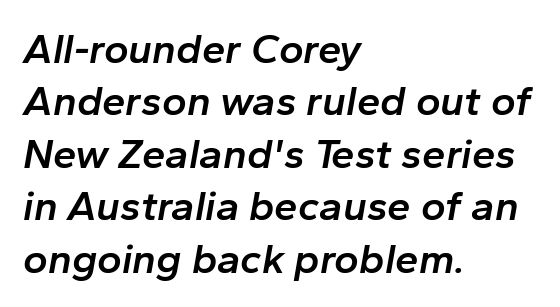
The image shows 42 px semibold type, italic (leaning right); set left-aligned, normal line spacing (1.25x), normal letter spacing, not underlined; low stroke contrast and a medium x-height.
